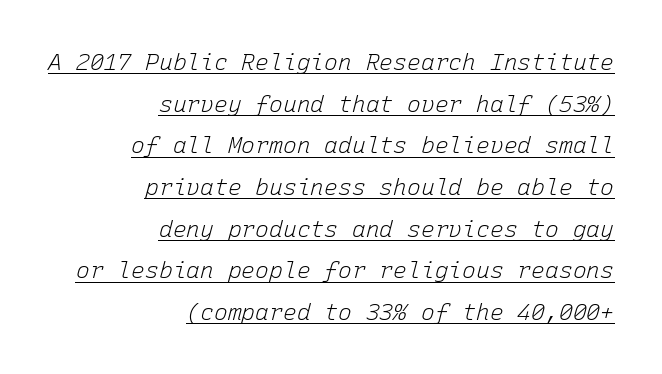
Q: Is the text bold? A: No.
Q: Is the text italic (slanted)? A: Yes, it leans right by about 15 degrees.
Q: Is the text underlined? A: Yes.
Q: How is the paragraph aligned? A: Right-aligned.
Q: Is the spacing between letters normal or unusually wide? A: Normal.
